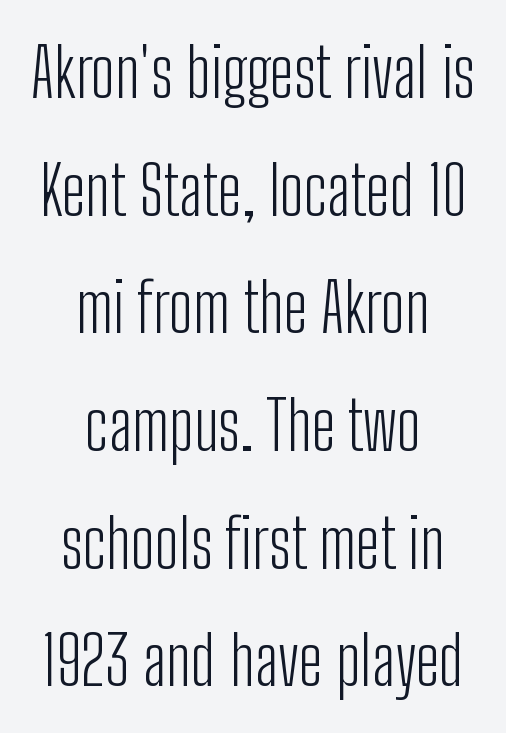
Q: Is the text bold? A: No.
Q: Is the text italic (slanted)? A: No, it is upright.
Q: Is the typeface a serif or a sans-serif typeface? A: Sans-serif.
Q: Is the text underlined? A: No.
Q: How is the paragraph aligned? A: Centered.
Q: Is the spacing between letters normal or unusually wide? A: Normal.
Q: Width (condensed, normal, or wide)? A: Condensed.
Q: Stroke contrast? A: Low.
Q: x-height? A: Medium.
Q: Monospaced? A: No.
